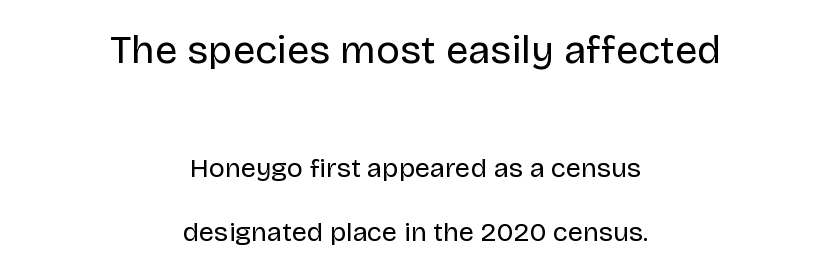
Q: Is the text bold? A: No.
Q: Is the text italic (slanted)? A: No, it is upright.
Q: Is the typeface a serif or a sans-serif typeface? A: Sans-serif.
Q: Is the text underlined? A: No.
Q: How is the paragraph aligned? A: Centered.
Q: Is the spacing between letters normal or unusually wide? A: Normal.
Q: Is the spacing between lines tight, normal or loose? A: Loose.
Q: Which block of text is set in a larger size, the first (top) or the second (bottom)? A: The first (top) one.
Q: Width (condensed, normal, or wide)? A: Normal.
Q: Stroke contrast? A: Low.
Q: x-height? A: Large.
Q: Monospaced? A: No.
